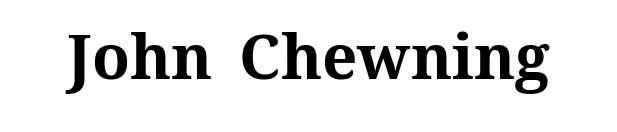
Q: Is the text bold? A: Yes.
Q: Is the text italic (slanted)? A: No, it is upright.
Q: Is the text underlined? A: No.
Q: Is the spacing between letters normal or unusually wide? A: Normal.
Q: Width (condensed, normal, or wide)? A: Normal.
Q: Stroke contrast? A: Medium.
Q: x-height? A: Medium.
Q: Monospaced? A: No.
